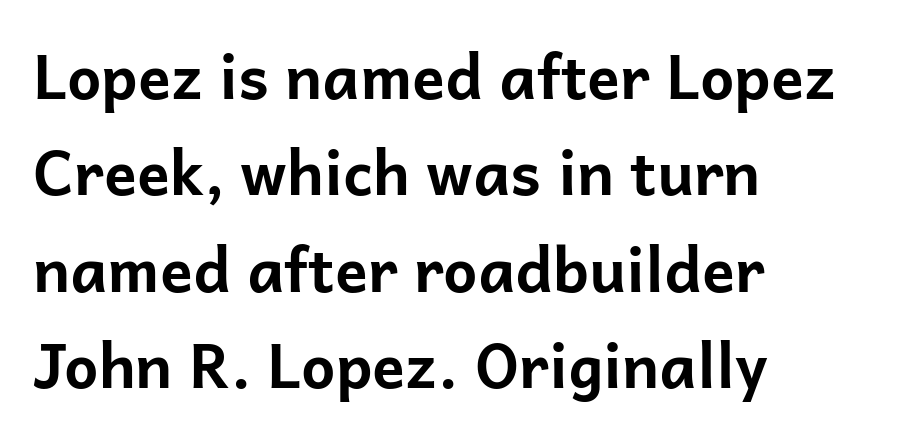
The image shows 61 px bold sans-serif type, upright; set left-aligned, normal line spacing (1.58x), normal letter spacing, not underlined; low stroke contrast and a medium x-height.
